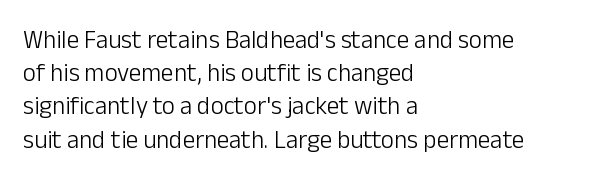
These lines sit exactly where default settings would place them. Decoration check: the copy has no underline. The typeface has the unassuming heft of standard copy or less. Horizontal alignment here is leftward, the default for most running prose.
